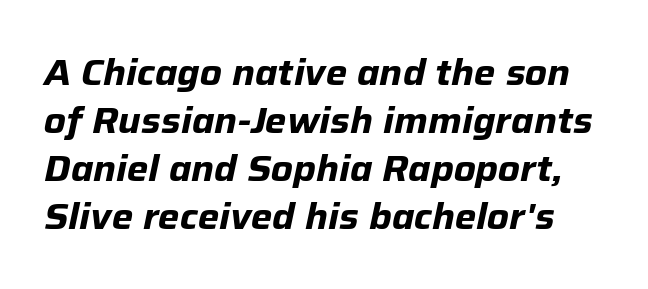
{"italic": "yes", "lean": "right", "slant_degrees": 12, "bold": "yes", "weight": "bold", "width": "normal", "stroke_contrast": "low", "x_height": "medium", "monospaced": "no", "underline": "no", "line_spacing": "normal", "line_spacing_ratio": 1.33, "letter_spacing": "normal", "letter_spacing_em": 0.0, "glyph_px": 36}
